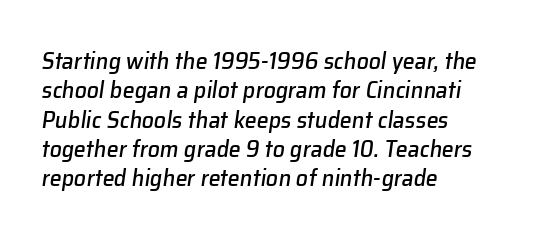
{"italic": "yes", "lean": "right", "slant_degrees": 8, "underline": "no", "align": "left", "line_spacing_ratio": 1.22, "letter_spacing": "normal", "letter_spacing_em": 0.0, "glyph_px": 24}
